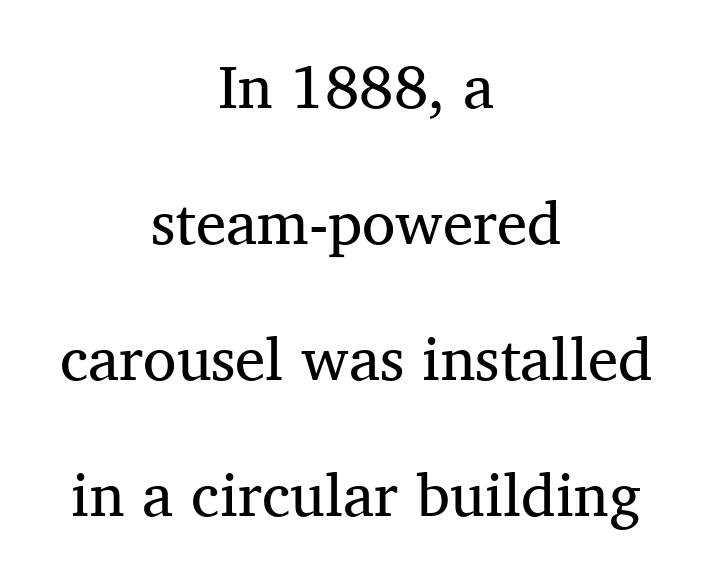
Q: Is the text bold? A: No.
Q: Is the text italic (slanted)? A: No, it is upright.
Q: Is the typeface a serif or a sans-serif typeface? A: Serif.
Q: Is the text underlined? A: No.
Q: How is the paragraph aligned? A: Centered.
Q: Is the spacing between letters normal or unusually wide? A: Normal.
Q: Is the spacing between lines tight, normal or loose? A: Loose.
Q: Width (condensed, normal, or wide)? A: Normal.
Q: Stroke contrast? A: Medium.
Q: x-height? A: Medium.
Q: Monospaced? A: No.
